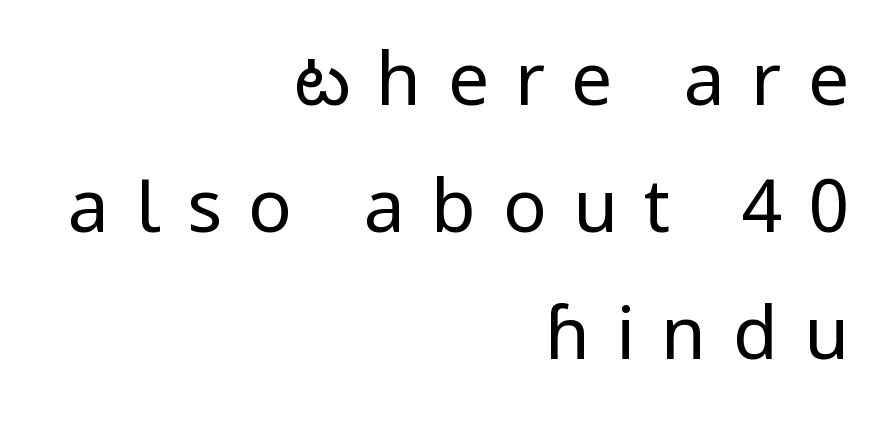
Q: Is the text bold? A: No.
Q: Is the text italic (slanted)? A: No, it is upright.
Q: Is the typeface a serif or a sans-serif typeface? A: Sans-serif.
Q: Is the text underlined? A: No.
Q: How is the paragraph aligned? A: Right-aligned.
Q: Is the spacing between letters normal or unusually wide? A: Unusually wide.
Q: Width (condensed, normal, or wide)? A: Normal.
Q: Stroke contrast? A: Low.
Q: x-height? A: Medium.
Q: Monospaced? A: No.
